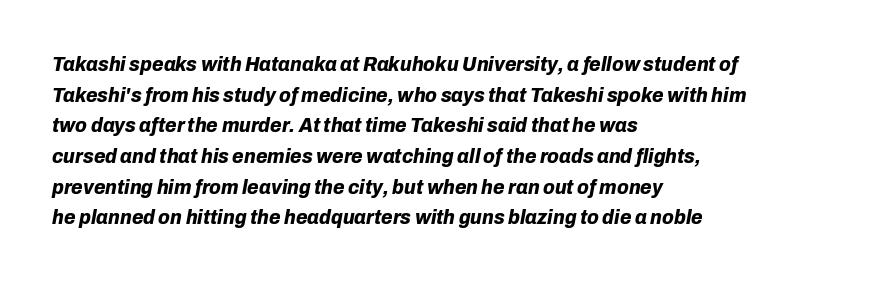
{"italic": "yes", "lean": "right", "slant_degrees": 10, "bold": "yes", "underline": "no", "align": "left", "line_spacing": "normal", "line_spacing_ratio": 1.46, "letter_spacing": "normal", "letter_spacing_em": 0.0, "glyph_px": 21}
